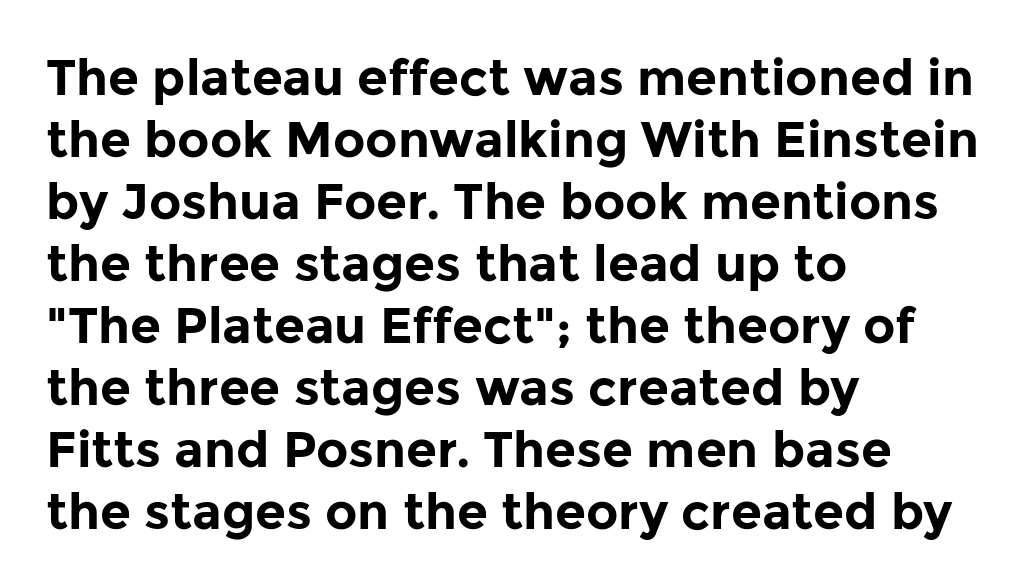
The image shows 50 px bold sans-serif type, upright; set left-aligned, line spacing 1.24x, normal letter spacing, not underlined; low stroke contrast and a medium x-height.
